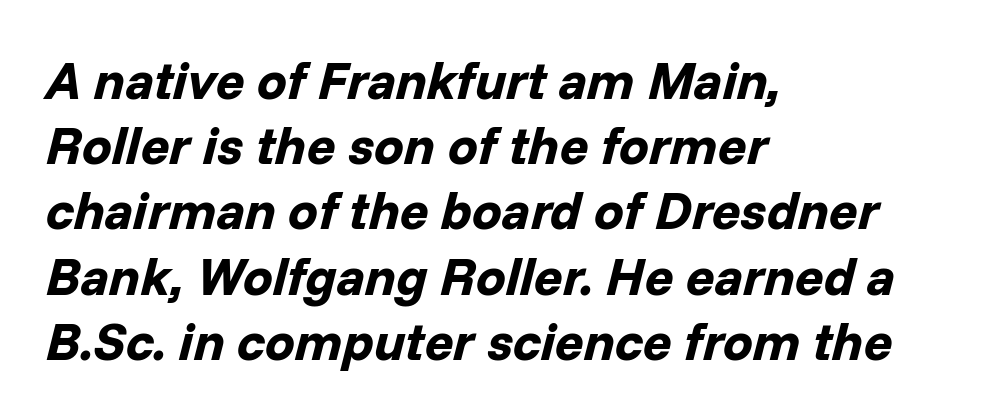
Type without underlining. Which margin do the lines hug? The left one — the right edge is uneven. Proportional: the letters do not fall into vertical columns. A full-strength bold gives these letters their thick strokes.
